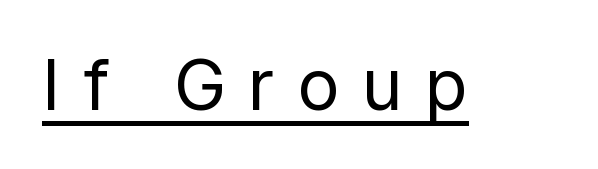
The image shows 70 px regular-weight sans-serif type, upright; set unusually wide letter spacing (+0.32 em), underlined; low stroke contrast and a medium x-height.
